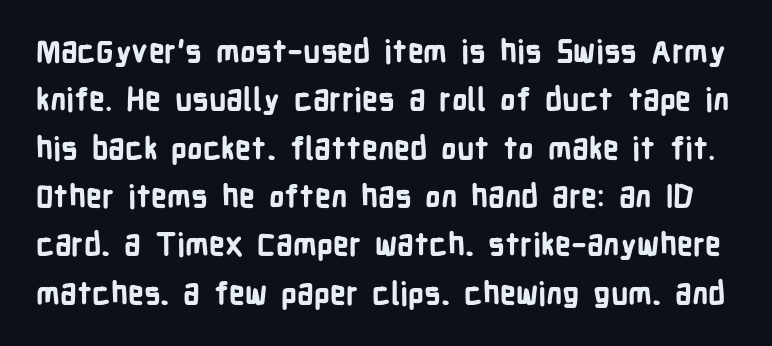
The image shows 31 px bold, condensed sans-serif type, upright; set normal line spacing (1.56x), normal letter spacing, not underlined; low stroke contrast and a medium x-height.
